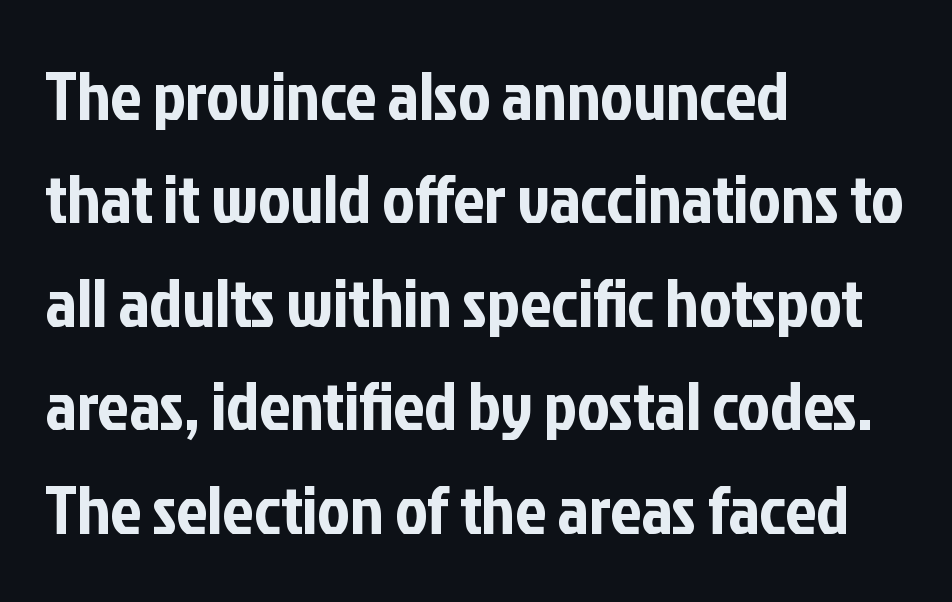
Q: Is the text italic (slanted)? A: No, it is upright.
Q: Is the typeface a serif or a sans-serif typeface? A: Sans-serif.
Q: Is the text underlined? A: No.
Q: How is the paragraph aligned? A: Left-aligned.
Q: Is the spacing between letters normal or unusually wide? A: Normal.
Q: Is the spacing between lines tight, normal or loose? A: Normal.
Q: Width (condensed, normal, or wide)? A: Condensed.
Q: Stroke contrast? A: Low.
Q: x-height? A: Medium.
Q: Monospaced? A: No.
